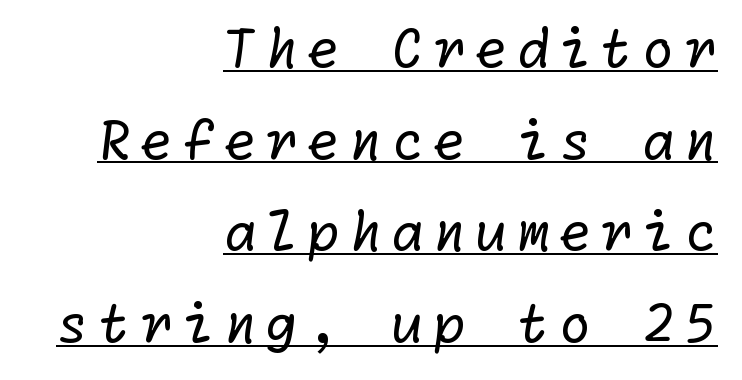
The image shows 53 px regular-weight sans-serif type; set right-aligned, line spacing 1.73x, underlined; low stroke contrast and a medium x-height.
